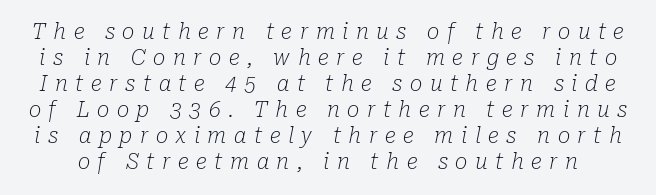
The strokes carry an ordinary text weight at most. This rendering widens character spacing well past its baseline value. Unmarked baselines from the first word to the last. If you drew a line through each stem, it would be angled.
